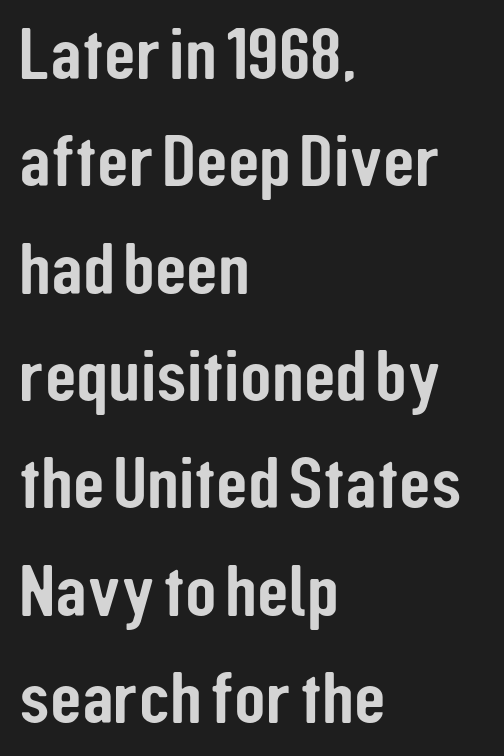
Q: Is the text italic (slanted)? A: No, it is upright.
Q: Is the typeface a serif or a sans-serif typeface? A: Sans-serif.
Q: Is the text underlined? A: No.
Q: How is the paragraph aligned? A: Left-aligned.
Q: Is the spacing between letters normal or unusually wide? A: Normal.
Q: Is the spacing between lines tight, normal or loose? A: Normal.
Q: Width (condensed, normal, or wide)? A: Condensed.
Q: Stroke contrast? A: Low.
Q: x-height? A: Medium.
Q: Monospaced? A: No.
